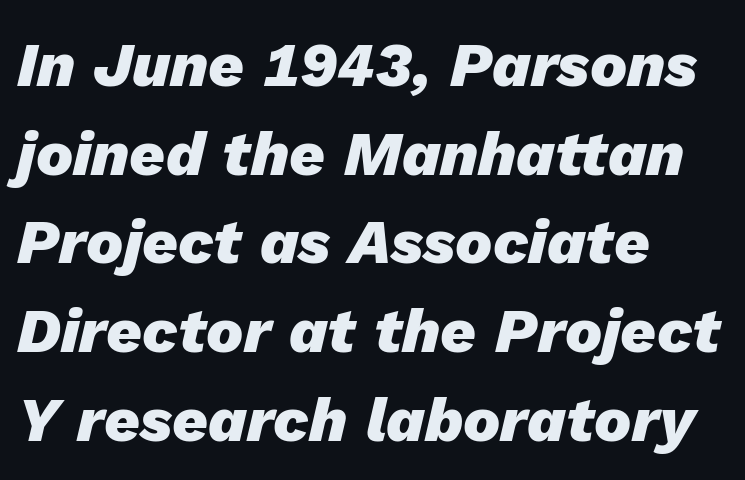
The image shows 62 px heavy type, italic (leaning right); set left-aligned, normal line spacing (1.43x), normal letter spacing, not underlined; low stroke contrast and a medium x-height.
